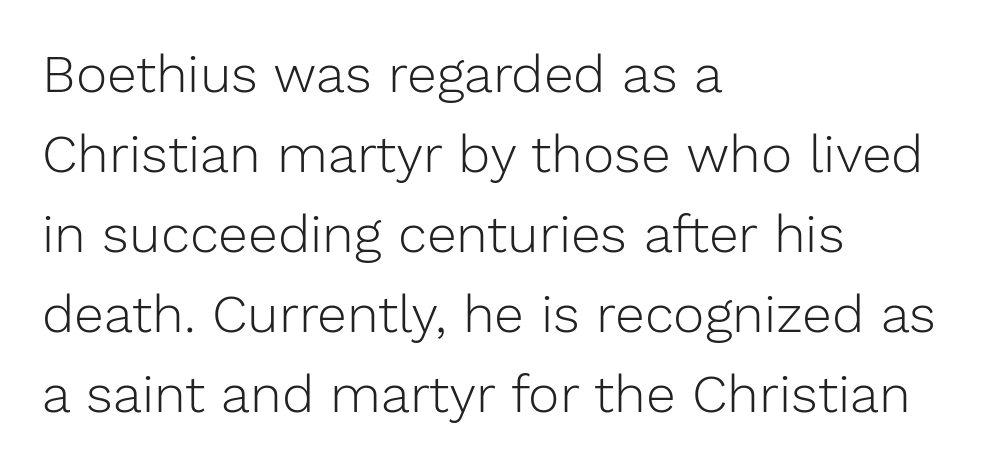
{"serif": "no", "italic": "no", "bold": "no", "weight": "light", "width": "normal", "stroke_contrast": "low", "x_height": "medium", "monospaced": "no", "underline": "no", "align": "left", "line_spacing": "normal", "line_spacing_ratio": 1.51, "letter_spacing": "normal", "letter_spacing_em": 0.0, "glyph_px": 53}
